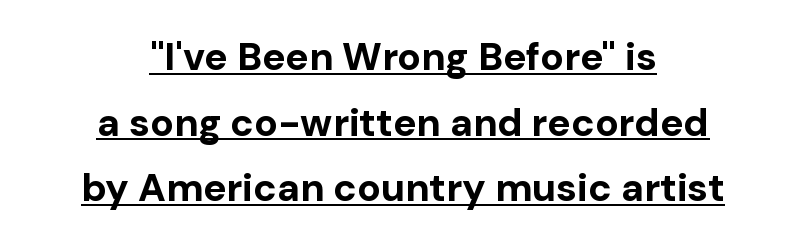
The image shows 39 px bold sans-serif type, upright; set centered, normal line spacing (1.68x), normal letter spacing, underlined; low stroke contrast and a medium x-height.
